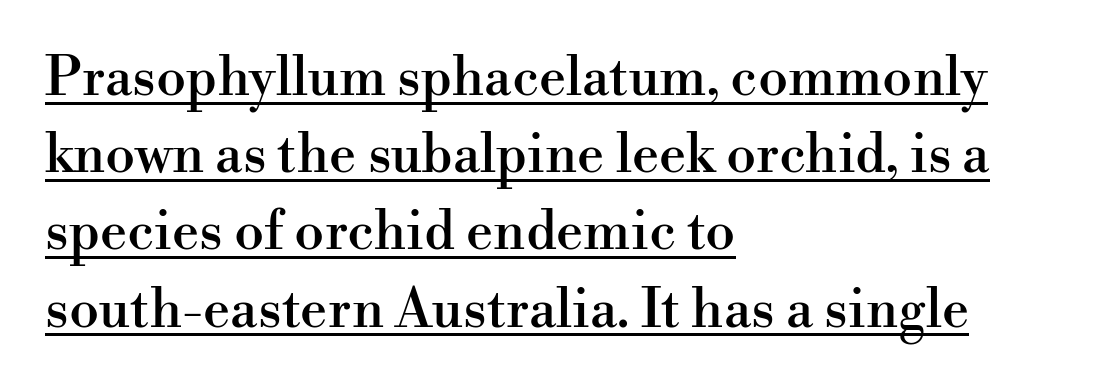
{"serif": "yes", "italic": "no", "width": "normal", "stroke_contrast": "high", "x_height": "small", "monospaced": "no", "underline": "yes", "align": "left", "line_spacing": "normal", "line_spacing_ratio": 1.43, "letter_spacing": "normal", "letter_spacing_em": 0.0, "glyph_px": 54}
